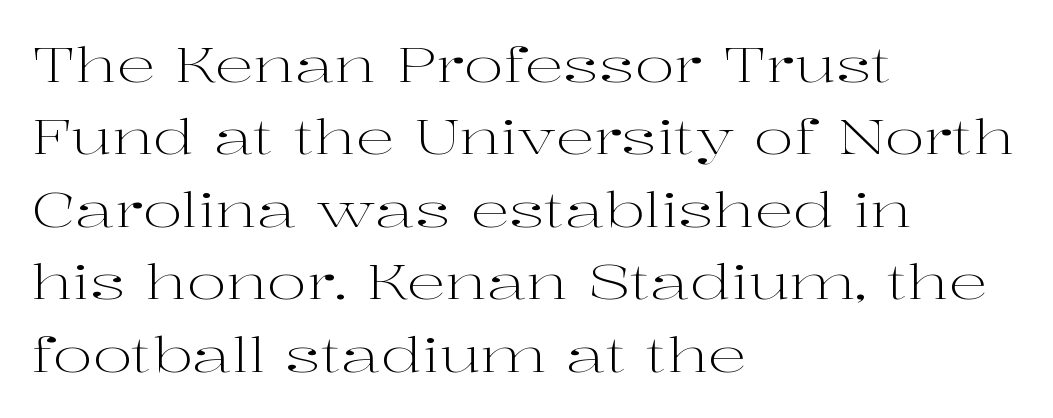
{"serif": "yes", "italic": "no", "bold": "no", "weight": "light", "width": "wide", "stroke_contrast": "high", "x_height": "medium", "monospaced": "no", "underline": "no", "align": "left", "line_spacing": "normal", "line_spacing_ratio": 1.51, "letter_spacing": "normal", "letter_spacing_em": 0.0, "glyph_px": 48}
